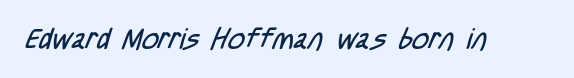
{"serif": "no", "bold": "no", "weight": "regular", "width": "condensed", "stroke_contrast": "low", "x_height": "large", "monospaced": "no", "underline": "no", "letter_spacing": "normal", "letter_spacing_em": 0.0, "glyph_px": 29}
